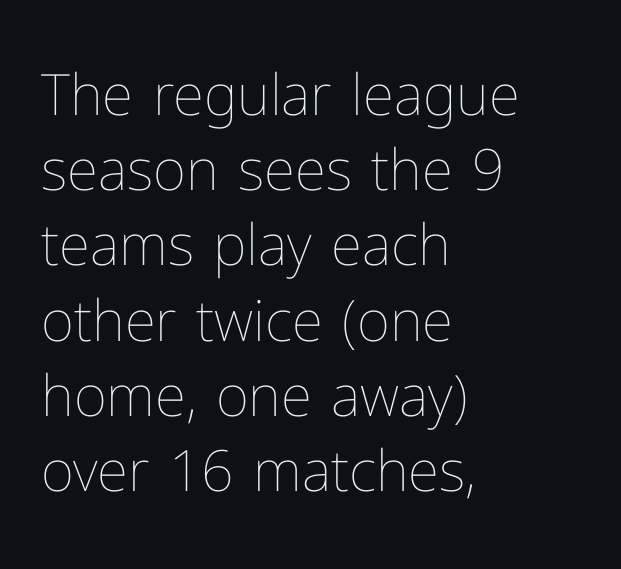
{"italic": "no", "bold": "no", "weight": "thin", "width": "normal", "stroke_contrast": "low", "x_height": "medium", "monospaced": "no", "underline": "no", "align": "left", "line_spacing": "normal", "line_spacing_ratio": 1.32, "letter_spacing": "normal", "letter_spacing_em": 0.0, "glyph_px": 57}
